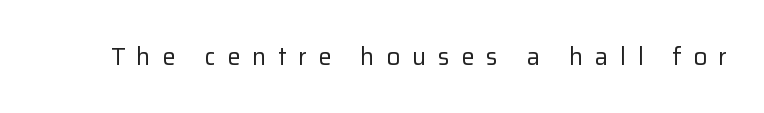
The image shows 24 px text type, upright; set unusually wide letter spacing (+0.48 em), not underlined.
